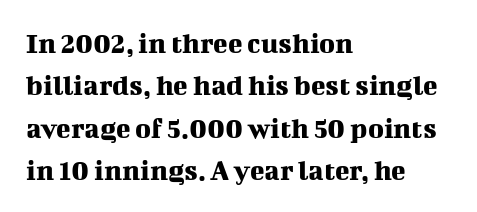
Q: Is the text italic (slanted)? A: No, it is upright.
Q: Is the typeface a serif or a sans-serif typeface? A: Serif.
Q: Is the text underlined? A: No.
Q: How is the paragraph aligned? A: Left-aligned.
Q: Is the spacing between letters normal or unusually wide? A: Normal.
Q: Is the spacing between lines tight, normal or loose? A: Normal.
Q: Width (condensed, normal, or wide)? A: Normal.
Q: Stroke contrast? A: Medium.
Q: x-height? A: Medium.
Q: Monospaced? A: No.
